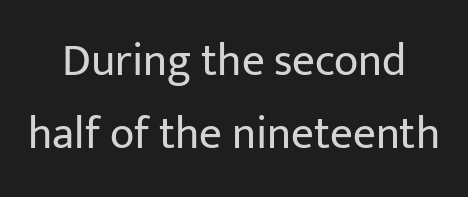
Varying glyph widths throughout — classic text-font behaviour. The lines are quadded center. Letters rest on an invisible, unmarked baseline. Ordinary non-slanted type is in use.
